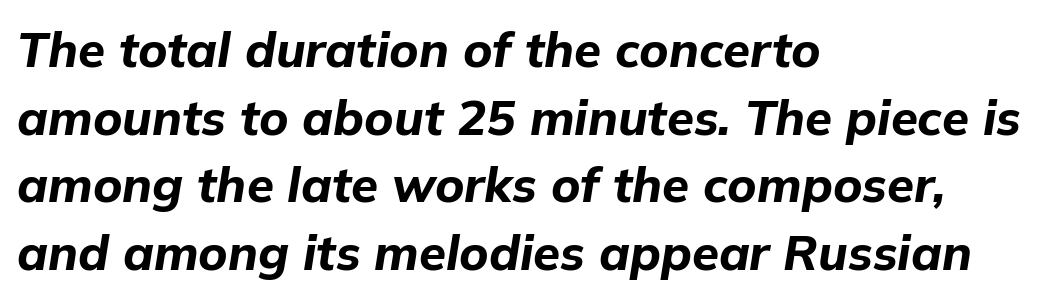
Q: Is the text bold? A: Yes.
Q: Is the text italic (slanted)? A: Yes, it leans right by about 9 degrees.
Q: Is the text underlined? A: No.
Q: How is the paragraph aligned? A: Left-aligned.
Q: Is the spacing between letters normal or unusually wide? A: Normal.
Q: Is the spacing between lines tight, normal or loose? A: Normal.
Q: Width (condensed, normal, or wide)? A: Normal.
Q: Stroke contrast? A: Low.
Q: x-height? A: Medium.
Q: Monospaced? A: No.
